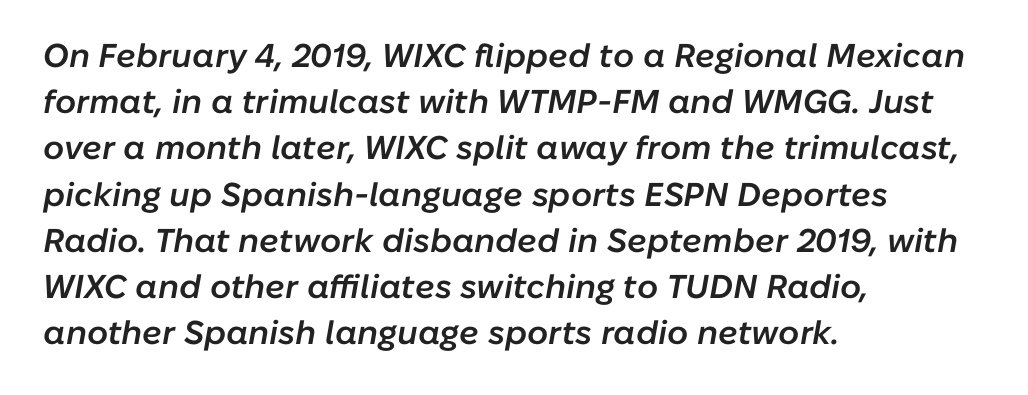
Q: Is the text bold? A: Semi-bold.
Q: Is the text italic (slanted)? A: Yes, it leans right by about 10 degrees.
Q: Is the text underlined? A: No.
Q: How is the paragraph aligned? A: Left-aligned.
Q: Is the spacing between letters normal or unusually wide? A: Normal.
Q: Is the spacing between lines tight, normal or loose? A: Normal.
Q: Width (condensed, normal, or wide)? A: Normal.
Q: Stroke contrast? A: Low.
Q: x-height? A: Medium.
Q: Monospaced? A: No.
